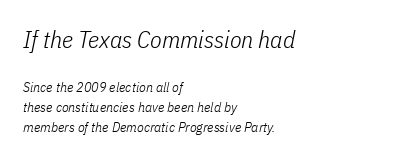
{"italic": "yes", "lean": "right", "slant_degrees": 11, "bold": "no", "underline": "no", "align": "left", "line_spacing": "normal", "line_spacing_ratio": 1.43, "letter_spacing": "normal", "letter_spacing_em": 0.0, "larger_block": "first", "size_ratio": 1.71, "glyph_px": 24}
